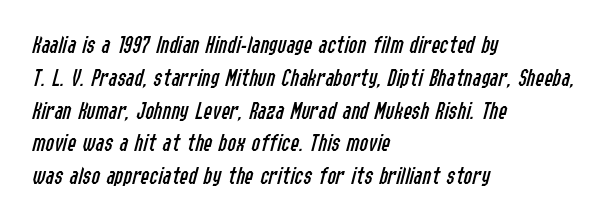
Nothing unusual about the tracking: characters are spaced as the font intends. Weight: regular or lighter. The passage shown stacks its lines at a standard gap. Any mark beneath the type? The region is blank. Observe the lean: these are italic letterforms.
